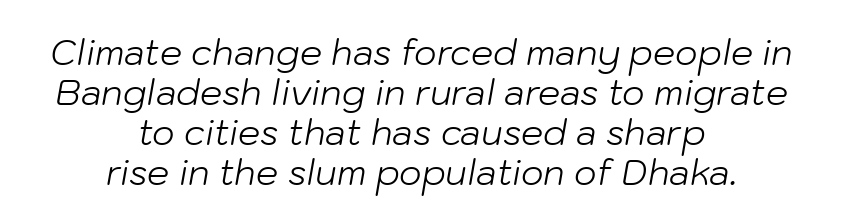
The image shows 35 px light type, italic (leaning right); set centered, tight line spacing (1.14x), normal letter spacing, not underlined; low stroke contrast and a medium x-height.
